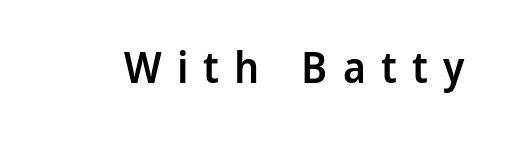
Q: Is the text bold? A: Semi-bold.
Q: Is the text italic (slanted)? A: No, it is upright.
Q: Is the typeface a serif or a sans-serif typeface? A: Sans-serif.
Q: Is the text underlined? A: No.
Q: Is the spacing between letters normal or unusually wide? A: Unusually wide.
Q: Width (condensed, normal, or wide)? A: Normal.
Q: Stroke contrast? A: Low.
Q: x-height? A: Medium.
Q: Monospaced? A: No.
